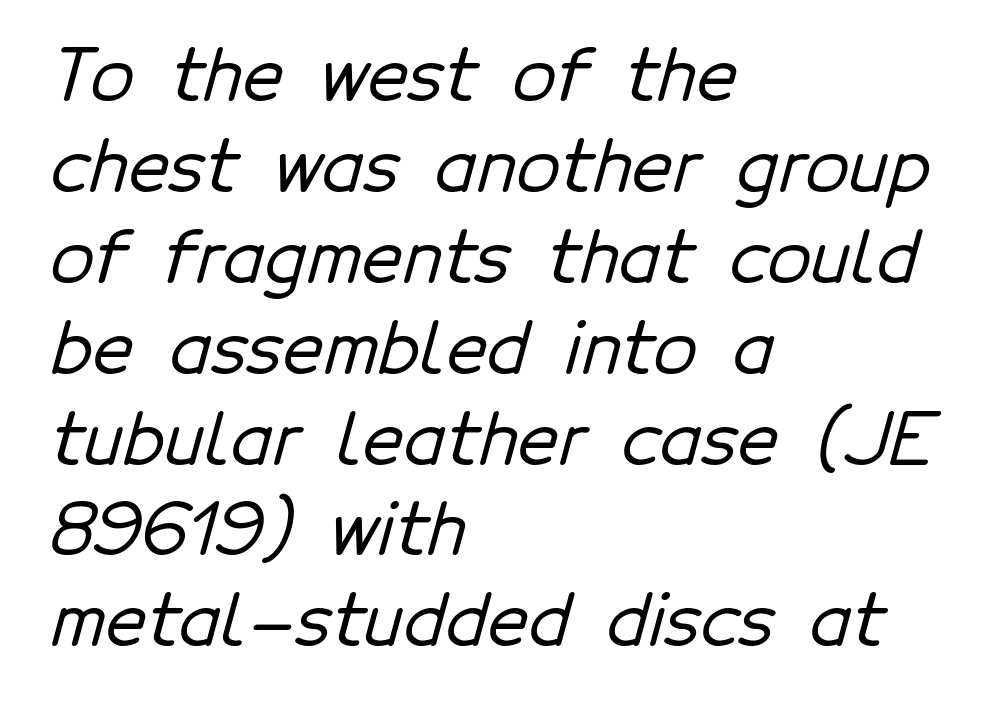
Each letter keeps its own natural width here, so spacing adapts to shape. No word sits above an underline. These lines stack with their left ends in a neat column. What stands out about the letter spacing? Nothing — it is the standard amount. The leading is moderate, giving the passage an even texture.
